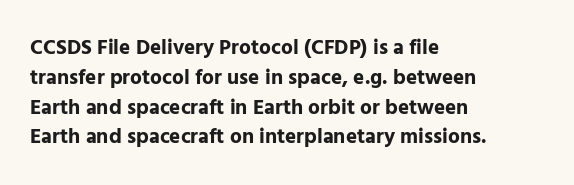
{"italic": "no", "bold": "yes", "underline": "no", "align": "left", "line_spacing": "normal", "line_spacing_ratio": 1.42, "letter_spacing": "normal", "letter_spacing_em": 0.0, "glyph_px": 21}
